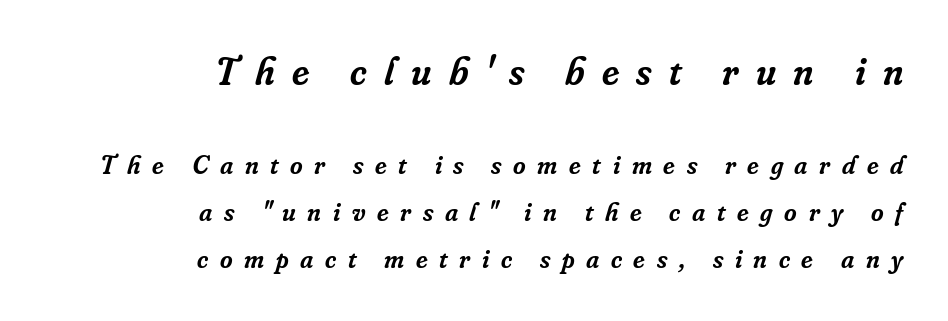
The image shows 40 px semibold serif type, italic (leaning right); set right-aligned, line spacing 1.75x, unusually wide letter spacing (+0.43 em), not underlined; the first (top) block is 1.48x larger; low stroke contrast and a small x-height.
